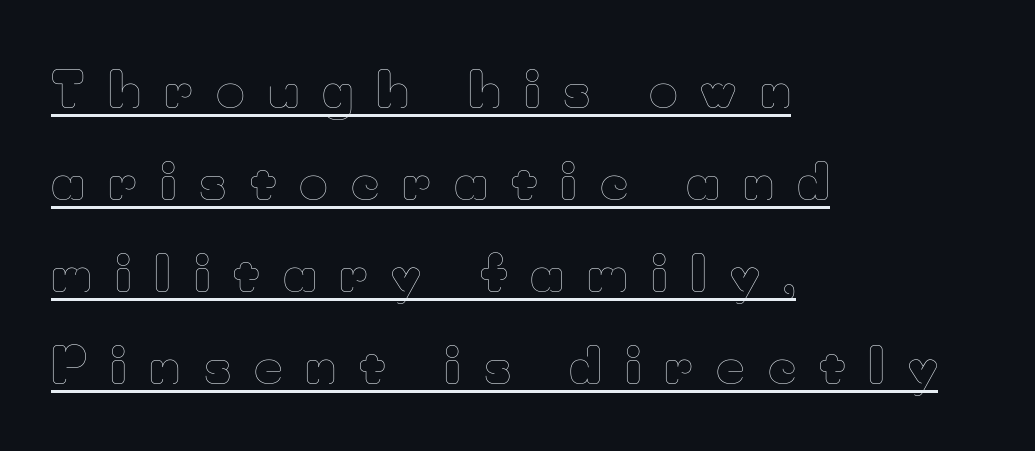
Q: Is the text bold? A: No.
Q: Is the text italic (slanted)? A: No, it is upright.
Q: Is the text underlined? A: Yes.
Q: How is the paragraph aligned? A: Left-aligned.
Q: Is the spacing between letters normal or unusually wide? A: Unusually wide.
Q: Width (condensed, normal, or wide)? A: Normal.
Q: Stroke contrast? A: Low.
Q: x-height? A: Small.
Q: Monospaced? A: No.
